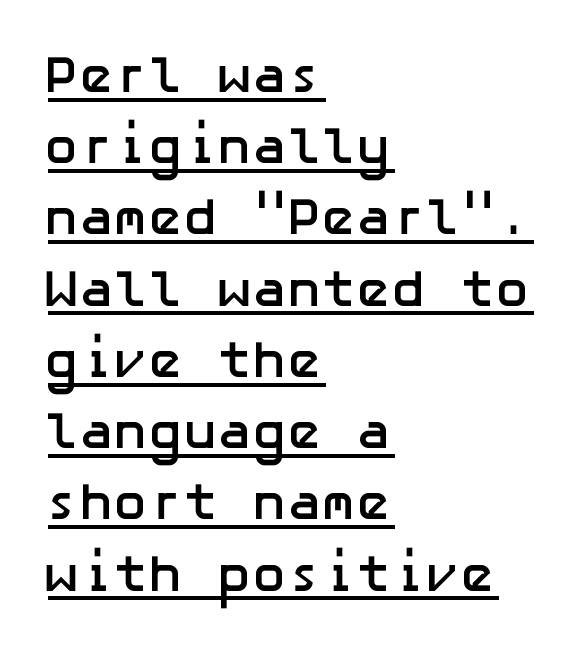
Q: Is the text bold? A: Yes.
Q: Is the text italic (slanted)? A: No, it is upright.
Q: Is the typeface a serif or a sans-serif typeface? A: Sans-serif.
Q: Is the text underlined? A: Yes.
Q: How is the paragraph aligned? A: Left-aligned.
Q: Is the spacing between letters normal or unusually wide? A: Normal.
Q: Is the spacing between lines tight, normal or loose? A: Normal.
Q: Width (condensed, normal, or wide)? A: Normal.
Q: Stroke contrast? A: Low.
Q: x-height? A: Medium.
